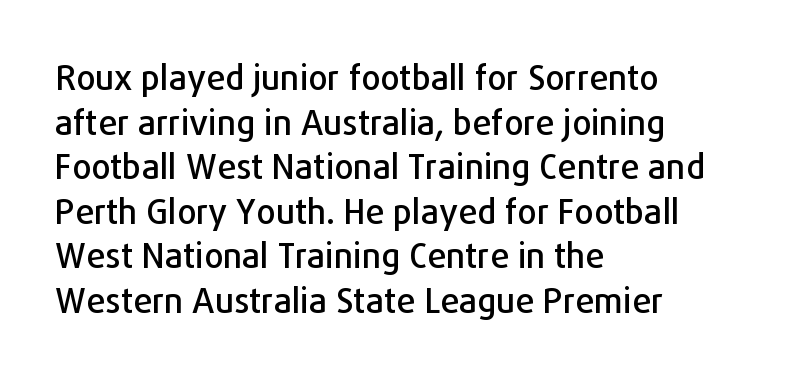
{"serif": "no", "italic": "no", "width": "normal", "stroke_contrast": "low", "x_height": "medium", "monospaced": "no", "underline": "no", "align": "left", "line_spacing": "normal", "line_spacing_ratio": 1.31, "letter_spacing": "normal", "letter_spacing_em": 0.0, "glyph_px": 34}
